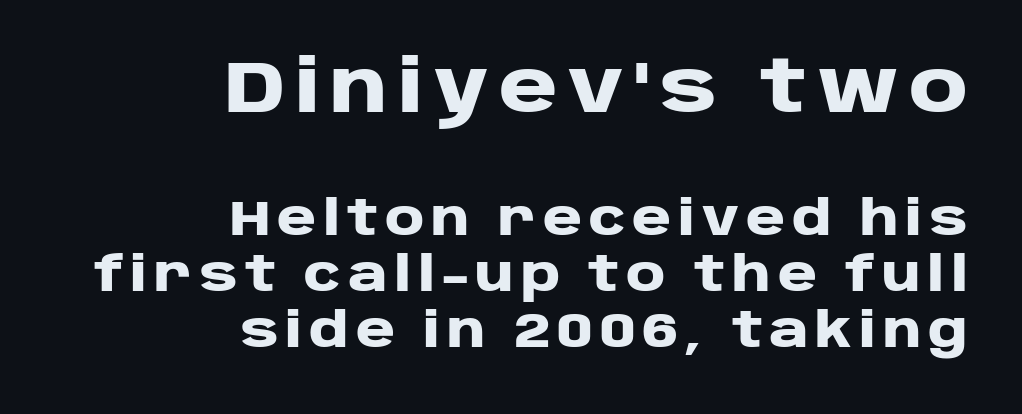
{"serif": "no", "italic": "no", "bold": "yes", "weight": "heavy", "width": "wide", "stroke_contrast": "low", "x_height": "large", "monospaced": "no", "underline": "no", "align": "right", "line_spacing_ratio": 1.17, "larger_block": "first", "size_ratio": 1.5, "glyph_px": 72}
